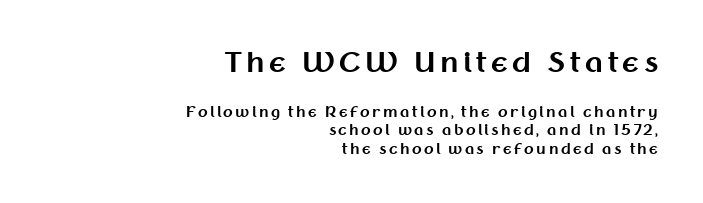
Q: Is the text bold? A: Yes.
Q: Is the text italic (slanted)? A: No, it is upright.
Q: Is the text underlined? A: No.
Q: How is the paragraph aligned? A: Right-aligned.
Q: Is the spacing between lines tight, normal or loose? A: Normal.
Q: Which block of text is set in a larger size, the first (top) or the second (bottom)? A: The first (top) one.
